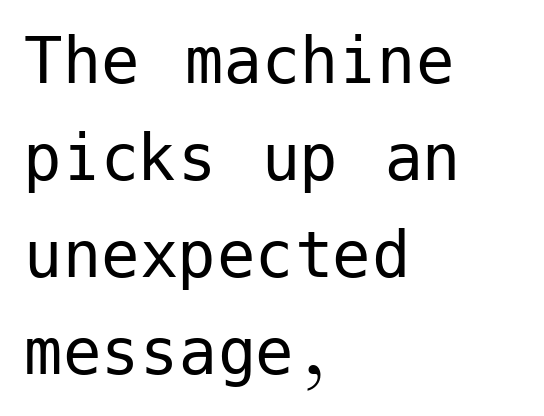
The image shows 77 px regular-weight sans-serif type, upright; set left-aligned, normal line spacing (1.26x), normal letter spacing, not underlined; low stroke contrast and a medium x-height.
